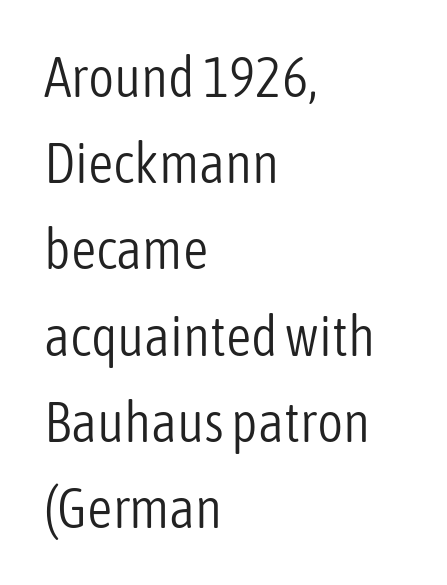
{"serif": "no", "italic": "no", "bold": "no", "weight": "light", "width": "condensed", "stroke_contrast": "low", "x_height": "medium", "monospaced": "no", "underline": "no", "align": "left", "line_spacing": "normal", "line_spacing_ratio": 1.54, "letter_spacing": "normal", "letter_spacing_em": 0.0, "glyph_px": 56}
